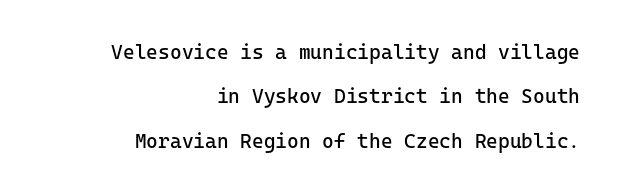
{"italic": "no", "bold": "no", "underline": "no", "align": "right", "line_spacing": "loose", "line_spacing_ratio": 2.22, "letter_spacing": "normal", "letter_spacing_em": 0.0, "glyph_px": 20}
